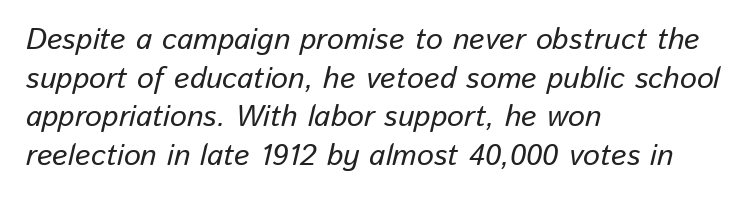
{"italic": "yes", "lean": "right", "slant_degrees": 13, "width": "normal", "stroke_contrast": "low", "x_height": "medium", "monospaced": "no", "underline": "no", "align": "left", "line_spacing": "normal", "line_spacing_ratio": 1.29, "letter_spacing": "normal", "letter_spacing_em": 0.0, "glyph_px": 30}
